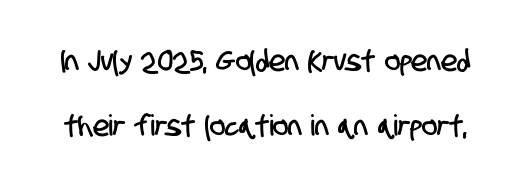
Q: Is the typeface a serif or a sans-serif typeface? A: Sans-serif.
Q: Is the text underlined? A: No.
Q: Is the spacing between letters normal or unusually wide? A: Normal.
Q: Is the spacing between lines tight, normal or loose? A: Loose.
Q: Width (condensed, normal, or wide)? A: Condensed.
Q: Stroke contrast? A: Low.
Q: x-height? A: Large.
Q: Monospaced? A: No.
